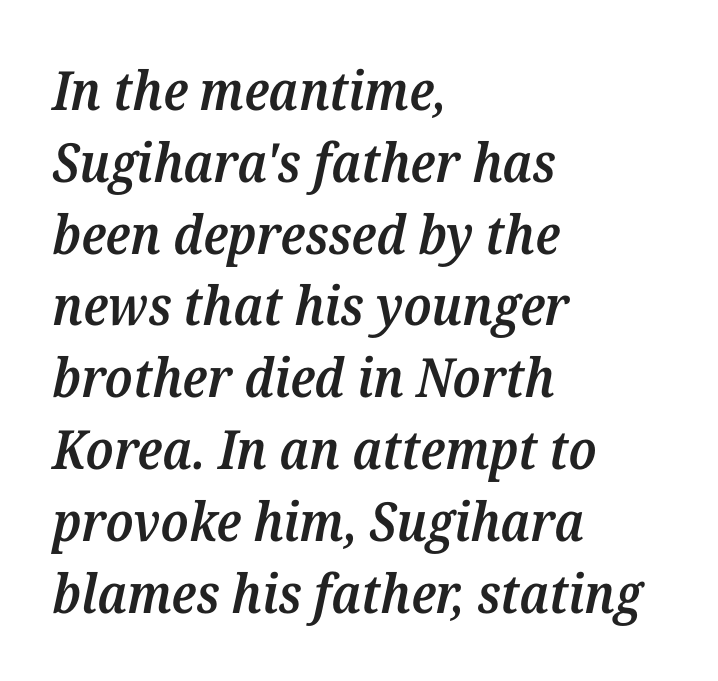
The rag falls on the right side of this text block. The rows are spaced the way most documents space them. Letterform terminals end in serifs throughout the passage. Spacing between characters is what you'd get straight out of the box. Descenders are the only things crossing below the line.
